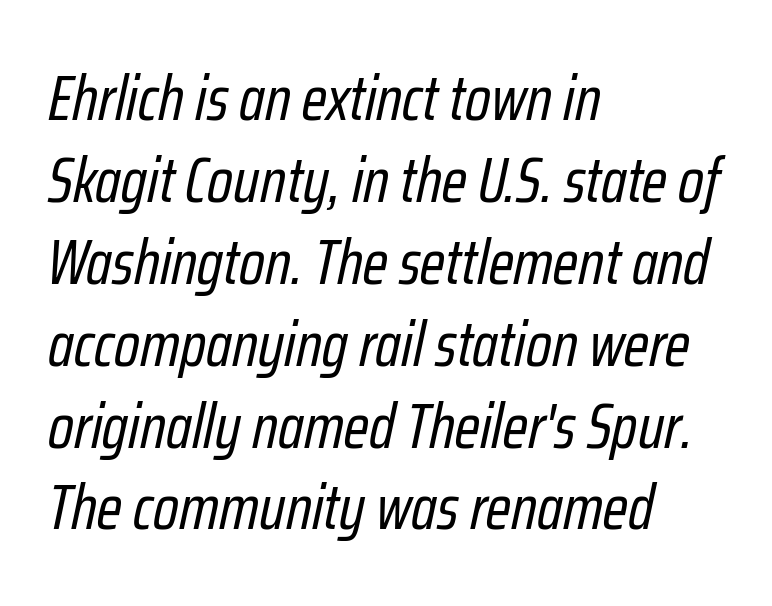
Compared with ordinary roman type, these characters are visibly tilted. Note the varied advance widths — an 'i' is clearly narrower than an 'm'. The space directly below the letters is spotless. This is not heavy type; no bold has been used. What's the leading like? Ordinary, nothing unusual. There is no visible air inserted between adjacent glyphs.
